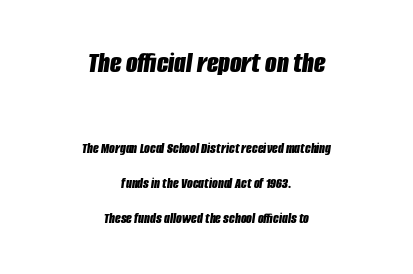
{"italic": "yes", "lean": "right", "slant_degrees": 8, "bold": "yes", "weight": "bold", "width": "condensed", "stroke_contrast": "low", "x_height": "large", "monospaced": "no", "underline": "no", "align": "center", "line_spacing": "loose", "line_spacing_ratio": 2.34, "letter_spacing": "normal", "letter_spacing_em": 0.0, "larger_block": "first", "size_ratio": 2.0, "glyph_px": 30}
